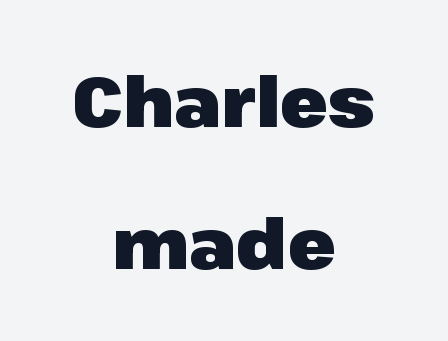
Q: Is the text bold? A: Yes.
Q: Is the text italic (slanted)? A: No, it is upright.
Q: Is the typeface a serif or a sans-serif typeface? A: Sans-serif.
Q: Is the text underlined? A: No.
Q: How is the paragraph aligned? A: Centered.
Q: Is the spacing between letters normal or unusually wide? A: Normal.
Q: Is the spacing between lines tight, normal or loose? A: Loose.
Q: Width (condensed, normal, or wide)? A: Normal.
Q: Stroke contrast? A: Low.
Q: x-height? A: Medium.
Q: Monospaced? A: No.
